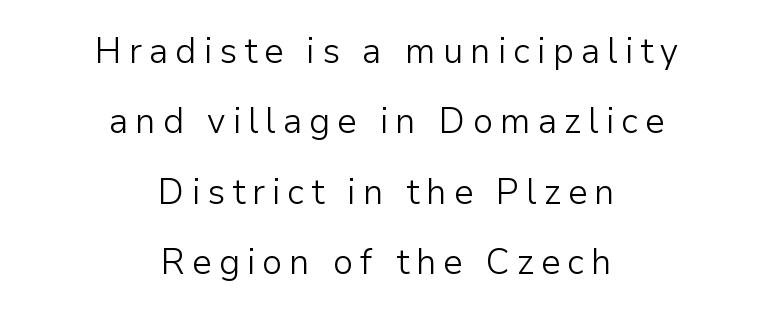
{"serif": "no", "italic": "no", "bold": "no", "weight": "light", "width": "normal", "stroke_contrast": "low", "x_height": "medium", "monospaced": "no", "underline": "no", "align": "center", "line_spacing": "loose", "line_spacing_ratio": 2.01, "letter_spacing": "wide", "letter_spacing_em": 0.2, "glyph_px": 35}
